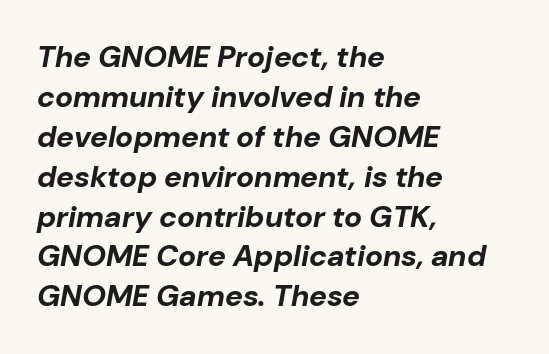
{"italic": "yes", "lean": "right", "slant_degrees": 10, "bold": "yes", "weight": "bold", "width": "normal", "stroke_contrast": "low", "x_height": "medium", "monospaced": "no", "underline": "no", "align": "left", "line_spacing": "normal", "line_spacing_ratio": 1.33, "letter_spacing": "normal", "letter_spacing_em": 0.0, "glyph_px": 30}
